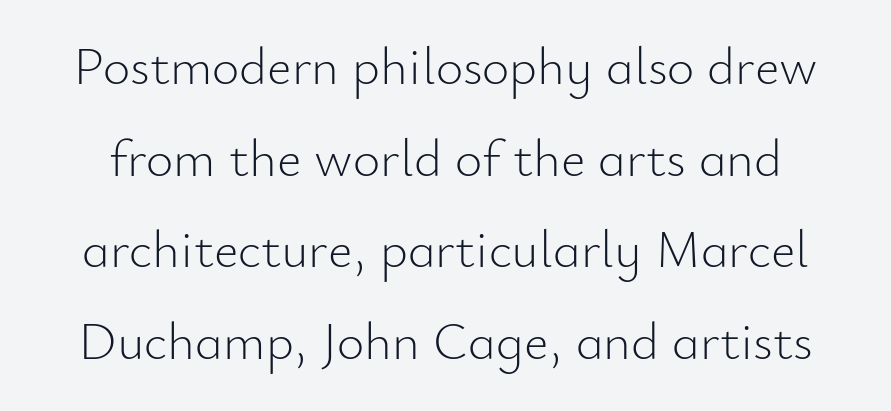
Q: Is the text bold? A: No.
Q: Is the text italic (slanted)? A: No, it is upright.
Q: Is the typeface a serif or a sans-serif typeface? A: Sans-serif.
Q: Is the text underlined? A: No.
Q: Is the spacing between letters normal or unusually wide? A: Normal.
Q: Width (condensed, normal, or wide)? A: Normal.
Q: Stroke contrast? A: Low.
Q: x-height? A: Small.
Q: Monospaced? A: No.
